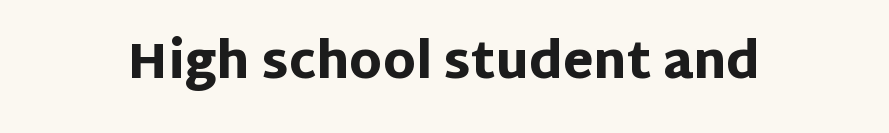
Q: Is the text bold? A: Yes.
Q: Is the text italic (slanted)? A: No, it is upright.
Q: Is the typeface a serif or a sans-serif typeface? A: Sans-serif.
Q: Is the text underlined? A: No.
Q: How is the paragraph aligned? A: Centered.
Q: Is the spacing between letters normal or unusually wide? A: Normal.
Q: Width (condensed, normal, or wide)? A: Normal.
Q: Stroke contrast? A: Low.
Q: x-height? A: Large.
Q: Monospaced? A: No.
